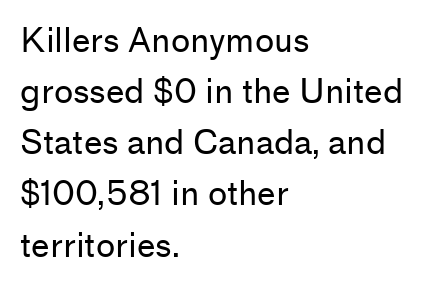
{"serif": "no", "italic": "no", "bold": "no", "weight": "regular", "width": "normal", "stroke_contrast": "low", "x_height": "medium", "monospaced": "no", "underline": "no", "align": "left", "line_spacing": "normal", "line_spacing_ratio": 1.55, "letter_spacing": "normal", "letter_spacing_em": 0.0, "glyph_px": 33}
